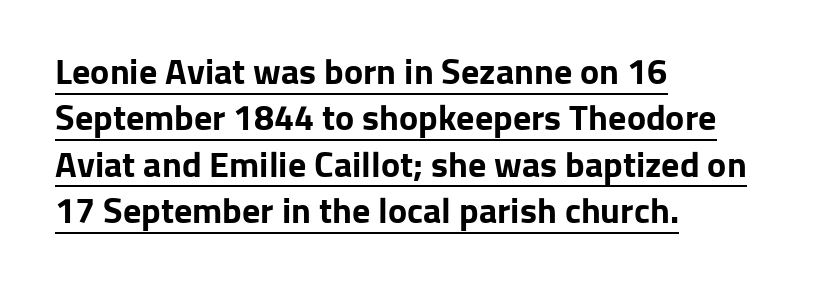
{"serif": "no", "italic": "no", "bold": "yes", "weight": "bold", "width": "normal", "stroke_contrast": "low", "x_height": "medium", "monospaced": "no", "underline": "yes", "align": "left", "line_spacing": "normal", "line_spacing_ratio": 1.29, "letter_spacing": "normal", "letter_spacing_em": 0.0, "glyph_px": 36}
